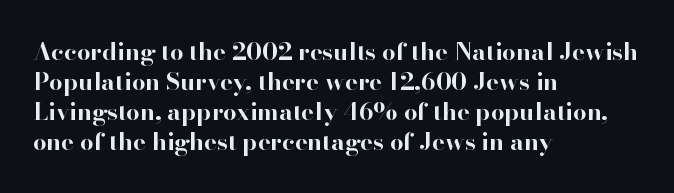
{"italic": "no", "bold": "yes", "underline": "no", "align": "left", "line_spacing": "normal", "line_spacing_ratio": 1.25, "letter_spacing": "normal", "letter_spacing_em": 0.0, "glyph_px": 24}
